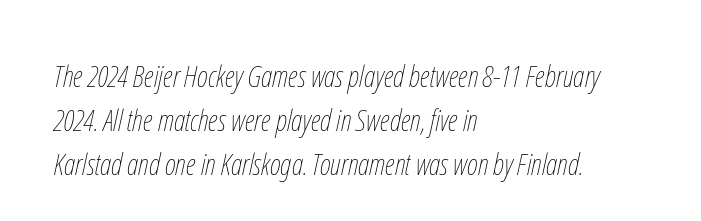
The image shows 30 px thin, condensed type, italic (leaning right); set left-aligned, normal line spacing (1.46x), normal letter spacing, not underlined; low stroke contrast and a medium x-height.
